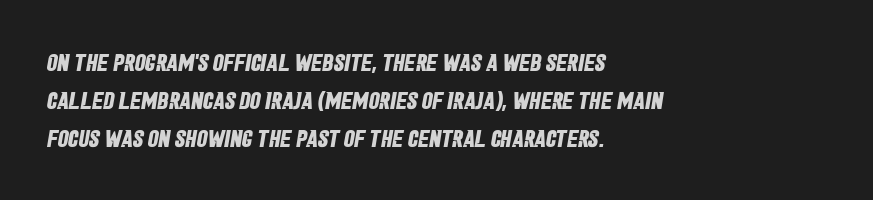
Q: Is the text bold? A: Yes.
Q: Is the text underlined? A: No.
Q: How is the paragraph aligned? A: Left-aligned.
Q: Is the spacing between letters normal or unusually wide? A: Normal.
Q: Is the spacing between lines tight, normal or loose? A: Normal.
